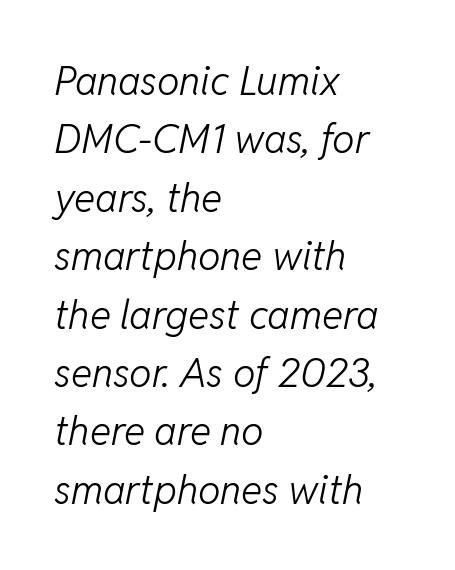
{"italic": "yes", "lean": "right", "slant_degrees": 11, "bold": "no", "weight": "light", "width": "normal", "stroke_contrast": "low", "x_height": "medium", "monospaced": "no", "underline": "no", "align": "left", "line_spacing": "normal", "line_spacing_ratio": 1.46, "letter_spacing": "normal", "letter_spacing_em": 0.0, "glyph_px": 40}
